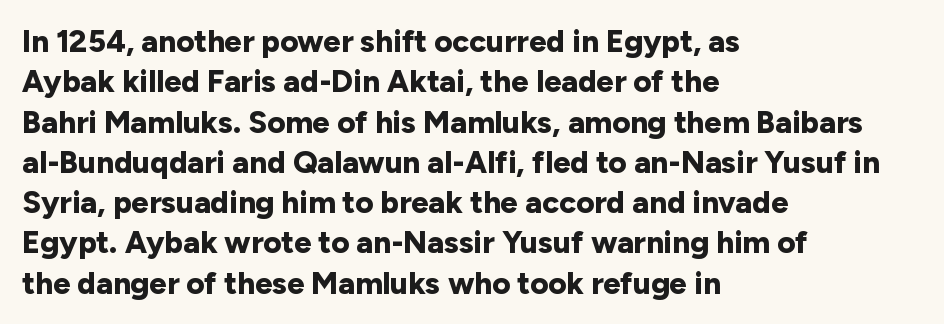
Stroke thickness is high; the sample reads as a true bold. Here the designer chose a conventional face with non-uniform glyph widths. Each line starts at the same left margin while the right side varies. The typeface chosen for these lines omits serifs. Normally led — the rows are evenly, conventionally spaced. Ascenders rise straight up at ninety degrees.
